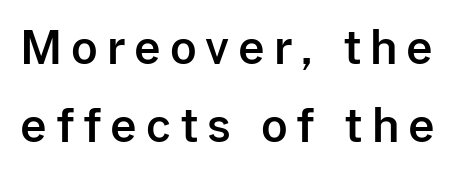
{"serif": "no", "italic": "no", "width": "normal", "stroke_contrast": "low", "x_height": "medium", "monospaced": "no", "underline": "no", "line_spacing": "normal", "line_spacing_ratio": 1.7, "glyph_px": 46}
